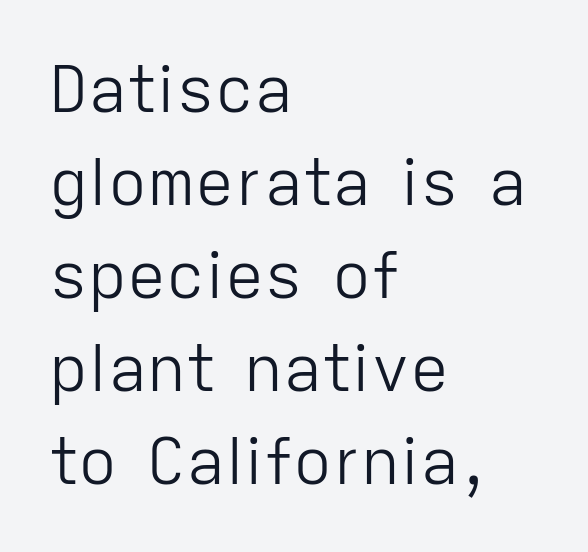
The lettering stays uniformly vertical, giving the passage a roman look. To sum up the face: it is a sans, with no serifs. The letters sit at their default tracking, neither squeezed nor spread. On a weight scale, this lands at 450 or below.
